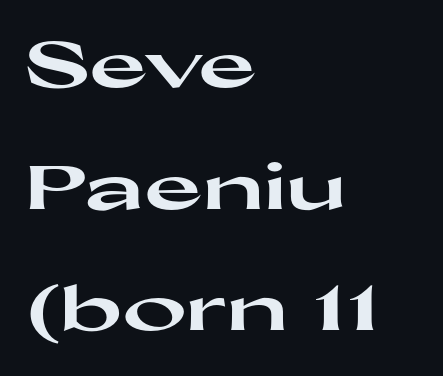
The image shows 62 px heavy, wide sans-serif type, upright; set left-aligned, loose line spacing (1.96x), normal letter spacing, not underlined; high stroke contrast and a medium x-height.
